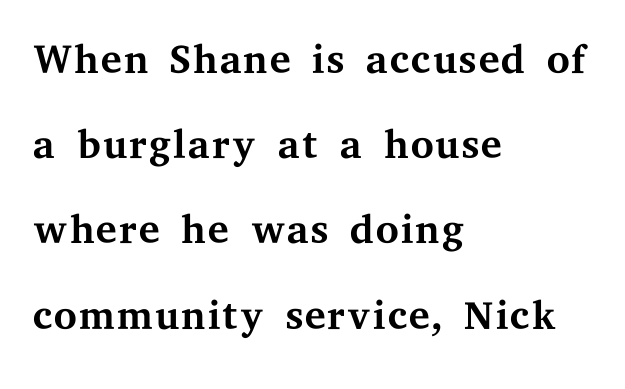
{"serif": "yes", "italic": "no", "bold": "no", "weight": "regular", "width": "wide", "stroke_contrast": "medium", "x_height": "medium", "monospaced": "no", "underline": "no", "align": "left", "line_spacing": "normal", "line_spacing_ratio": 1.42, "letter_spacing": "normal", "letter_spacing_em": 0.0, "glyph_px": 60}
